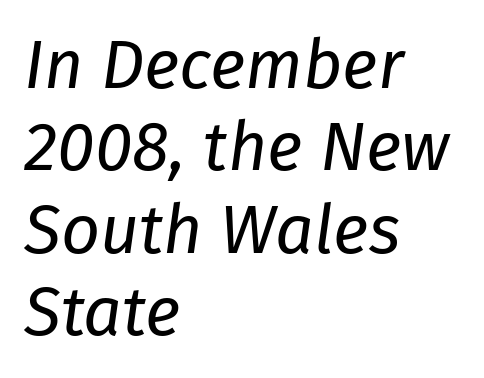
The image shows 68 px regular-weight type, italic (leaning right); set left-aligned, line spacing 1.21x, normal letter spacing, not underlined; low stroke contrast and a medium x-height.
